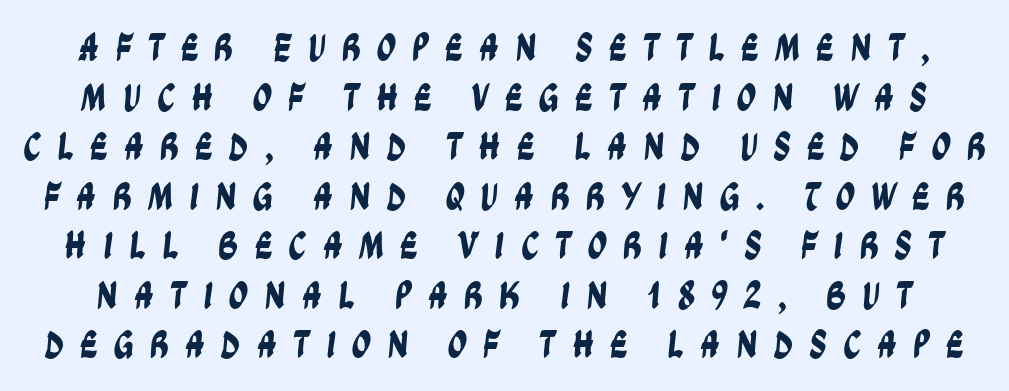
{"serif": "no", "width": "condensed", "stroke_contrast": "low", "x_height": "large", "monospaced": "no", "underline": "no", "line_spacing": "normal", "line_spacing_ratio": 1.27, "letter_spacing": "wide", "letter_spacing_em": 0.4, "glyph_px": 39}
